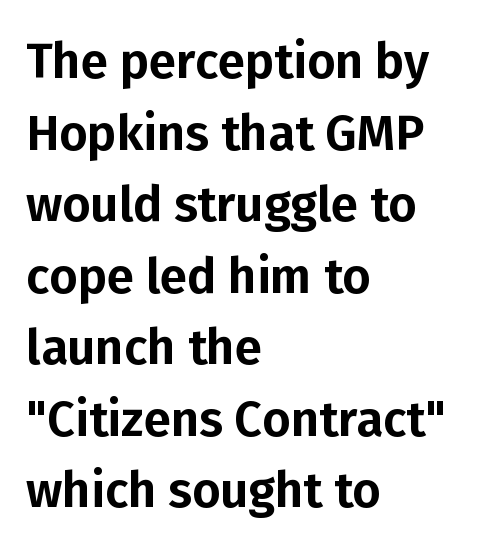
{"serif": "no", "italic": "no", "width": "normal", "stroke_contrast": "low", "x_height": "medium", "monospaced": "no", "underline": "no", "align": "left", "line_spacing": "normal", "line_spacing_ratio": 1.46, "letter_spacing": "normal", "letter_spacing_em": 0.0, "glyph_px": 49}
